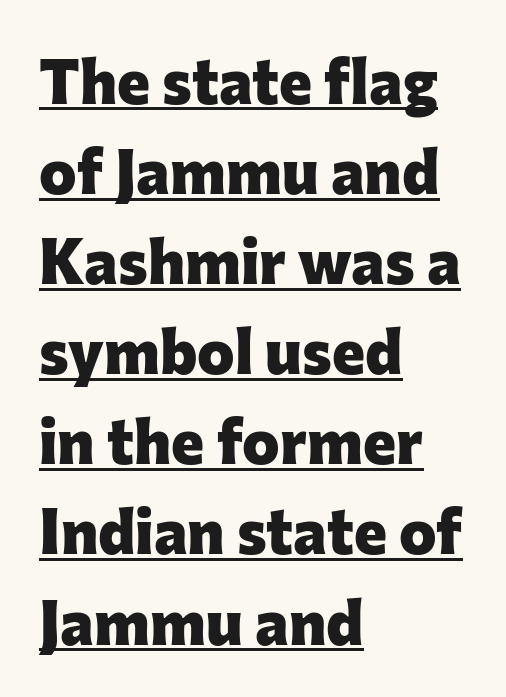
Words appear dense and cohesive because spacing is normal. This block has exactly the height ordinary leading produces. Weight: bold. Leftover space on each line is placed entirely after the last word.
